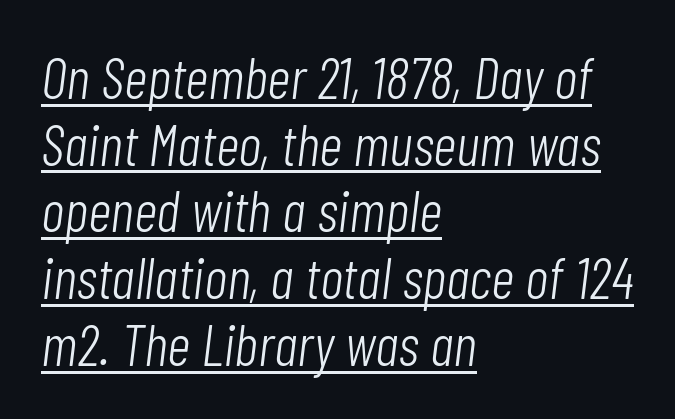
{"italic": "yes", "lean": "right", "slant_degrees": 7, "bold": "no", "weight": "light", "width": "condensed", "stroke_contrast": "low", "x_height": "medium", "monospaced": "no", "underline": "yes", "align": "left", "line_spacing": "tight", "line_spacing_ratio": 1.15, "letter_spacing": "normal", "letter_spacing_em": 0.0, "glyph_px": 58}
